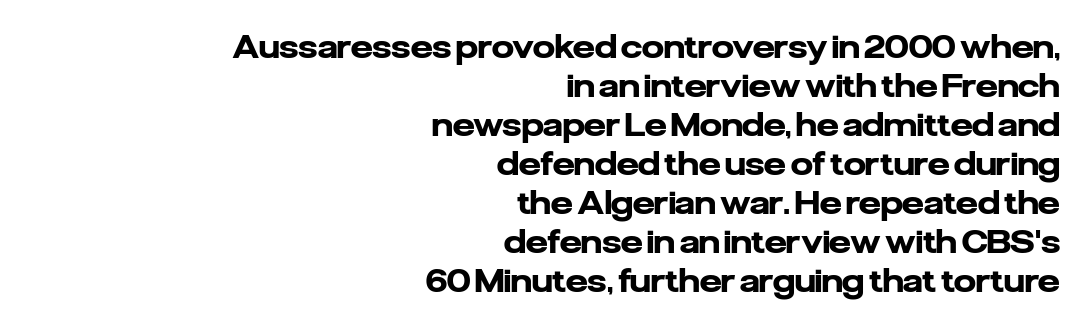
Pretty heavy lettering here — definitely bold. Short note: letters normally spaced. Do the characters align in a grid? No, the font is proportional. What kind of face is this? One without serifs — a sans.
